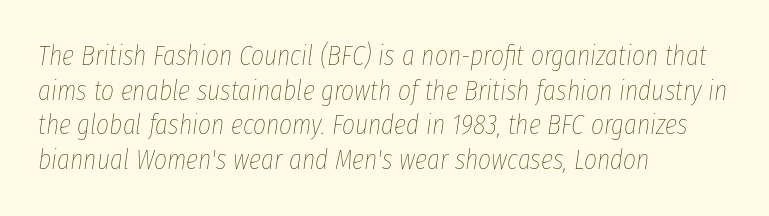
Q: Is the text bold? A: No.
Q: Is the text italic (slanted)? A: Yes, it leans right by about 8 degrees.
Q: Is the text underlined? A: No.
Q: How is the paragraph aligned? A: Left-aligned.
Q: Is the spacing between letters normal or unusually wide? A: Normal.
Q: Width (condensed, normal, or wide)? A: Condensed.
Q: Stroke contrast? A: Low.
Q: x-height? A: Medium.
Q: Monospaced? A: No.
